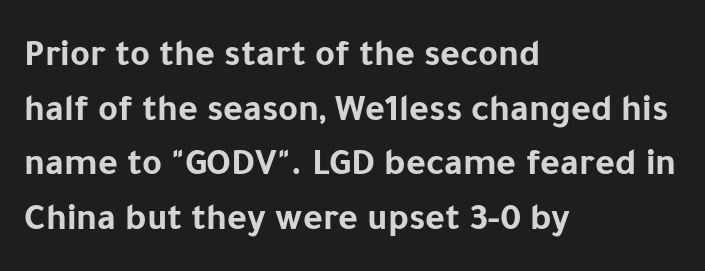
The image shows 38 px bold sans-serif type, upright; set left-aligned, normal line spacing (1.44x), normal letter spacing, not underlined; low stroke contrast and a medium x-height.
